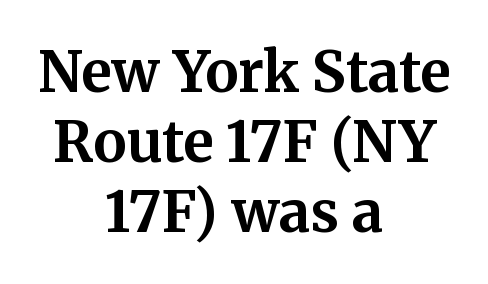
The image shows 56 px bold serif type, upright; set centered, normal line spacing (1.25x), normal letter spacing, not underlined; medium stroke contrast and a medium x-height.
